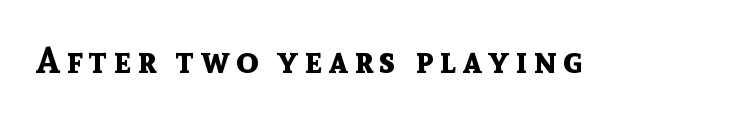
Q: Is the text bold? A: Yes.
Q: Is the text italic (slanted)? A: No, it is upright.
Q: Is the typeface a serif or a sans-serif typeface? A: Sans-serif.
Q: Is the text underlined? A: No.
Q: Width (condensed, normal, or wide)? A: Normal.
Q: x-height? A: Medium.
Q: Monospaced? A: No.
